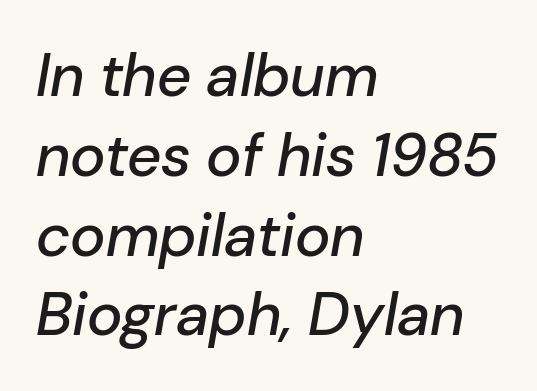
Q: Is the text italic (slanted)? A: Yes, it leans right by about 10 degrees.
Q: Is the text underlined? A: No.
Q: How is the paragraph aligned? A: Left-aligned.
Q: Is the spacing between letters normal or unusually wide? A: Normal.
Q: Is the spacing between lines tight, normal or loose? A: Normal.
Q: Width (condensed, normal, or wide)? A: Normal.
Q: Stroke contrast? A: Low.
Q: x-height? A: Medium.
Q: Monospaced? A: No.
